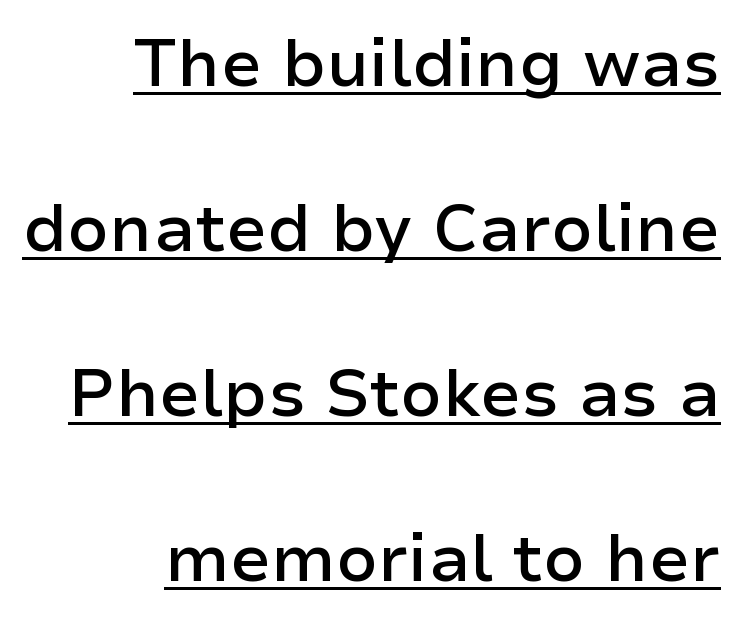
Firm but not heavy-handed strokes: this text is semibold. In CSS terms this would be text-align: right. These lines stand farther apart than default settings would place them. These lines were composed using upright roman letters. Looks like regular typesetting: each glyph gets only the width it needs. The tracking reads as untouched default to a designer's eye.
